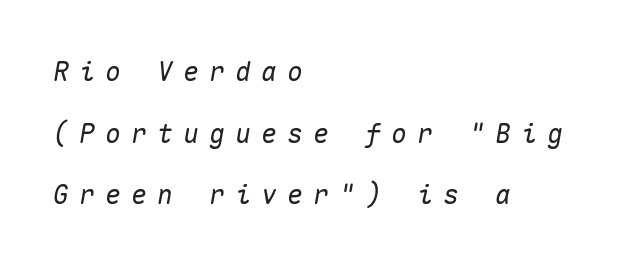
{"italic": "yes", "lean": "right", "slant_degrees": 10, "underline": "no", "align": "left", "line_spacing": "loose", "line_spacing_ratio": 2.37, "letter_spacing": "wide", "letter_spacing_em": 0.4, "glyph_px": 26}
